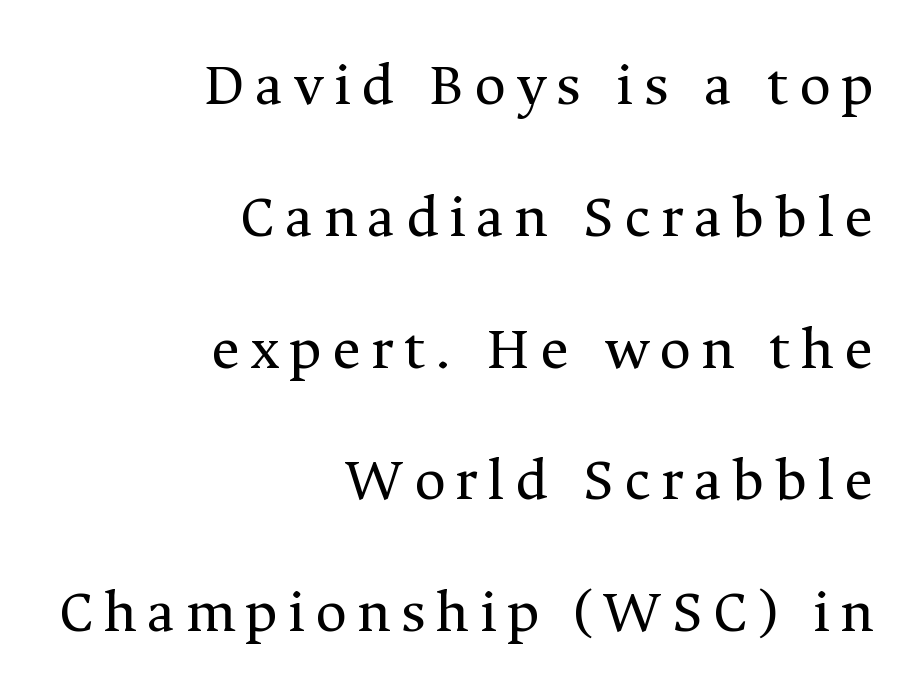
Q: Is the text bold? A: No.
Q: Is the text italic (slanted)? A: No, it is upright.
Q: Is the typeface a serif or a sans-serif typeface? A: Serif.
Q: Is the text underlined? A: No.
Q: How is the paragraph aligned? A: Right-aligned.
Q: Is the spacing between lines tight, normal or loose? A: Loose.
Q: Width (condensed, normal, or wide)? A: Normal.
Q: Stroke contrast? A: Medium.
Q: x-height? A: Medium.
Q: Monospaced? A: No.
